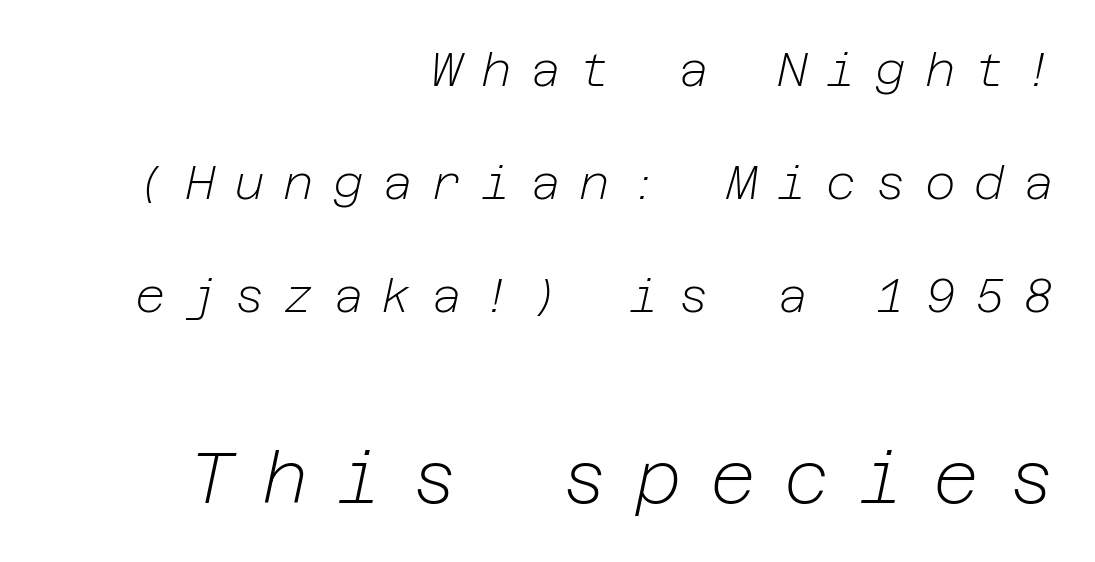
Two sizes are in play, and the larger belongs to the second block. Spacing between characters has been opened up far beyond the box default. This rendering features lettering with no underline. Line ends are locked; line starts wander.
